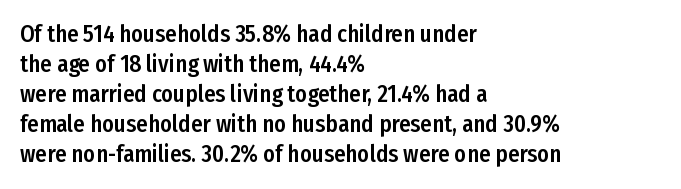
The rendering keeps characters at their native spacing. The string is rendered with underlining switched off. It's the straight-up-and-down kind of type. The paragraph has a hard left edge and a soft right edge. One glance says typical: line gaps are just what's usual.
